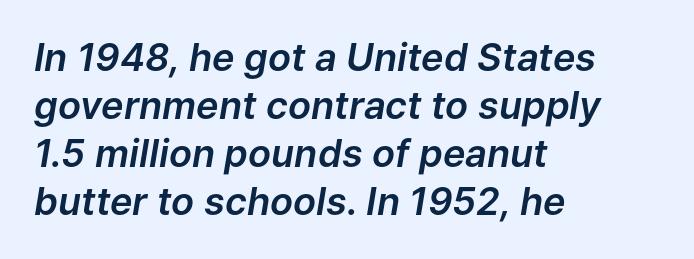
Q: Is the text italic (slanted)? A: Yes, it leans right by about 9 degrees.
Q: Is the text underlined? A: No.
Q: How is the paragraph aligned? A: Left-aligned.
Q: Is the spacing between letters normal or unusually wide? A: Normal.
Q: Is the spacing between lines tight, normal or loose? A: Normal.
Q: Width (condensed, normal, or wide)? A: Normal.
Q: Stroke contrast? A: Low.
Q: x-height? A: Medium.
Q: Monospaced? A: No.
